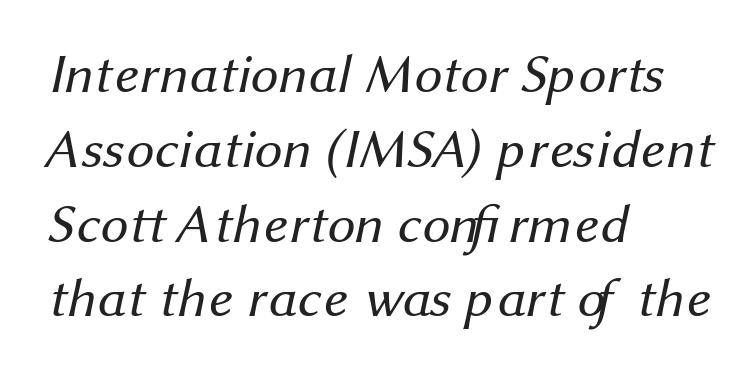
{"serif": "no", "bold": "no", "weight": "regular", "width": "normal", "stroke_contrast": "medium", "x_height": "medium", "monospaced": "no", "underline": "no", "align": "left", "line_spacing": "normal", "line_spacing_ratio": 1.36, "letter_spacing": "normal", "letter_spacing_em": 0.0, "glyph_px": 55}
